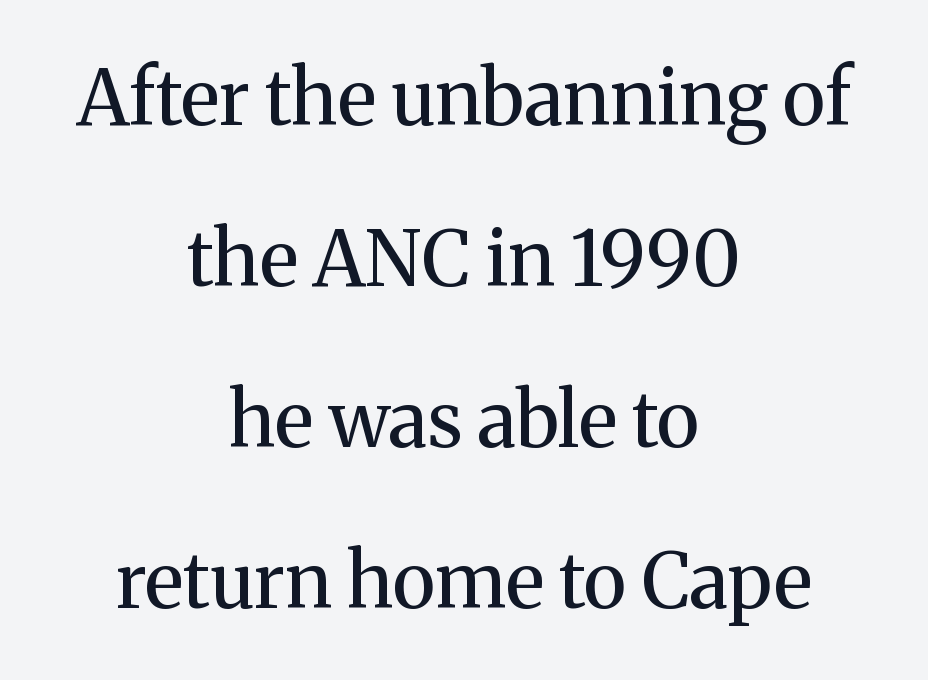
The letterforms sit at book weight or below. The leading is generous, giving the passage an open texture. Where is the straight margin? There isn't one; the lines are centered. Honestly, the letter spacing is just normal — you wouldn't notice it.
